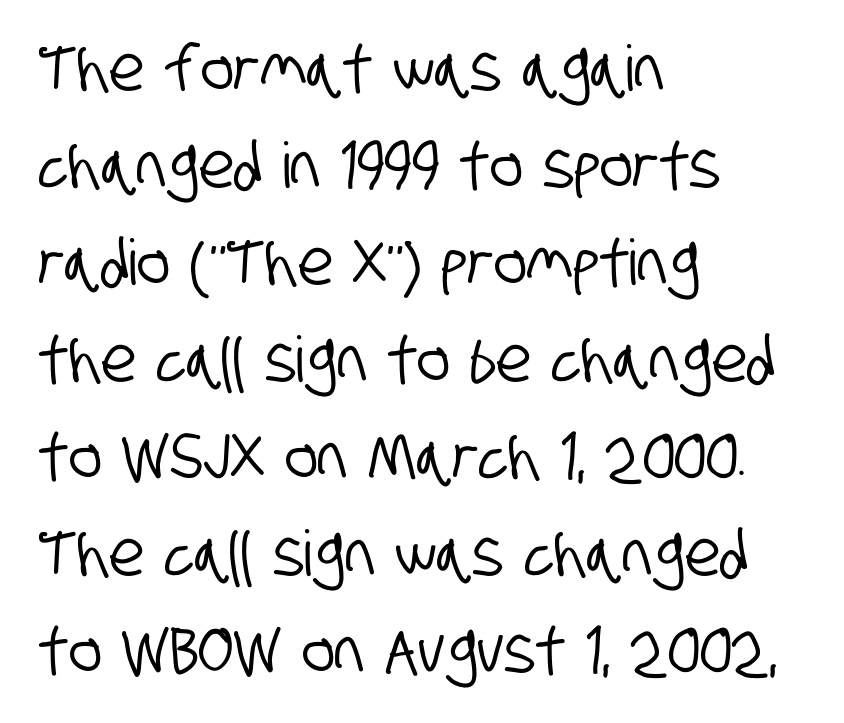
Q: Is the typeface a serif or a sans-serif typeface? A: Sans-serif.
Q: Is the text underlined? A: No.
Q: How is the paragraph aligned? A: Left-aligned.
Q: Is the spacing between letters normal or unusually wide? A: Normal.
Q: Is the spacing between lines tight, normal or loose? A: Normal.
Q: Width (condensed, normal, or wide)? A: Condensed.
Q: Stroke contrast? A: Low.
Q: x-height? A: Large.
Q: Monospaced? A: No.
